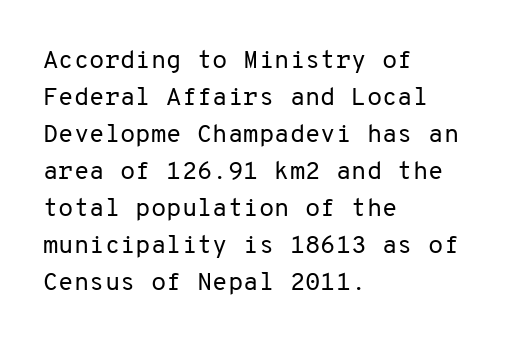
Q: Is the text bold? A: No.
Q: Is the text italic (slanted)? A: No, it is upright.
Q: Is the text underlined? A: No.
Q: How is the paragraph aligned? A: Left-aligned.
Q: Is the spacing between letters normal or unusually wide? A: Normal.
Q: Is the spacing between lines tight, normal or loose? A: Normal.
